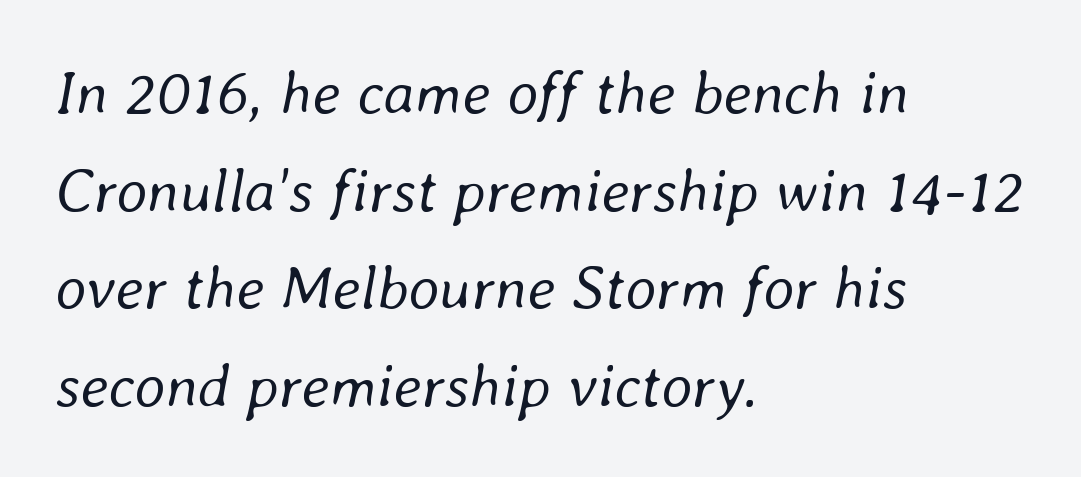
The string is rendered with underlining switched off. The block of text has a typical density, with ordinary space between rows. Slanted lettering throughout. A typesetter would call this zero additional tracking.
